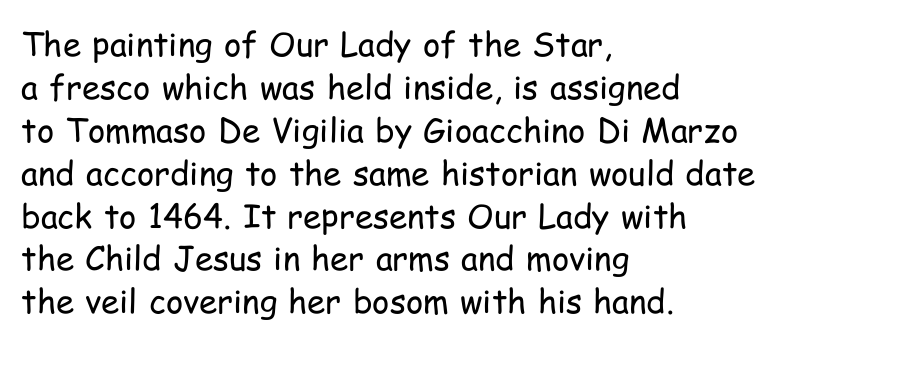
The image shows 33 px regular-weight, condensed sans-serif type, upright; set left-aligned, normal line spacing (1.3x), normal letter spacing, not underlined; low stroke contrast and a medium x-height.
